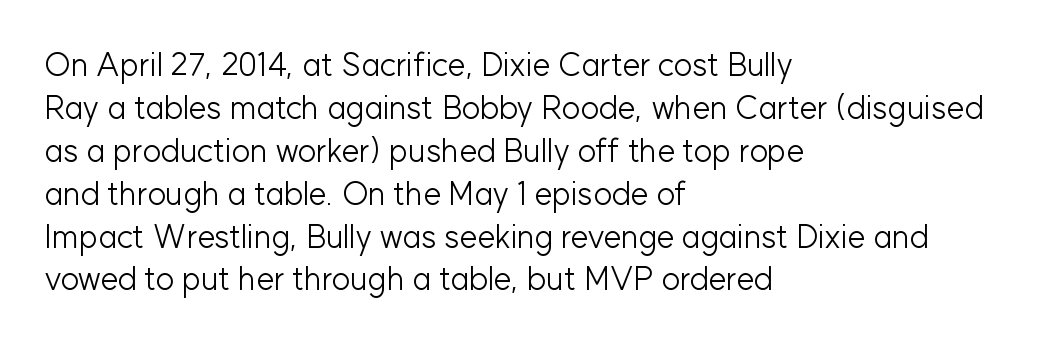
Q: Is the text bold? A: No.
Q: Is the text italic (slanted)? A: No, it is upright.
Q: Is the typeface a serif or a sans-serif typeface? A: Sans-serif.
Q: Is the text underlined? A: No.
Q: How is the paragraph aligned? A: Left-aligned.
Q: Is the spacing between letters normal or unusually wide? A: Normal.
Q: Is the spacing between lines tight, normal or loose? A: Normal.
Q: Width (condensed, normal, or wide)? A: Normal.
Q: Stroke contrast? A: Low.
Q: x-height? A: Medium.
Q: Monospaced? A: No.
